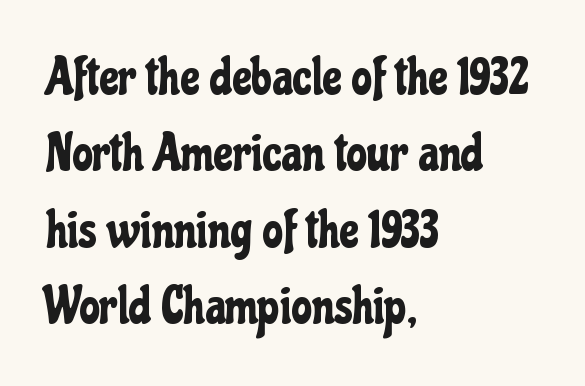
Q: Is the text italic (slanted)? A: No, it is upright.
Q: Is the typeface a serif or a sans-serif typeface? A: Sans-serif.
Q: Is the text underlined? A: No.
Q: How is the paragraph aligned? A: Left-aligned.
Q: Is the spacing between letters normal or unusually wide? A: Normal.
Q: Is the spacing between lines tight, normal or loose? A: Normal.
Q: Width (condensed, normal, or wide)? A: Condensed.
Q: Stroke contrast? A: Low.
Q: x-height? A: Medium.
Q: Monospaced? A: No.
